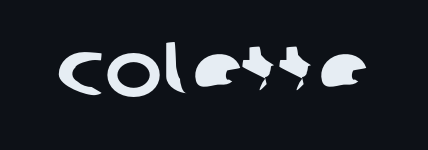
The image shows 77 px sans-serif type; set normal letter spacing, not underlined; low stroke contrast and a large x-height.
